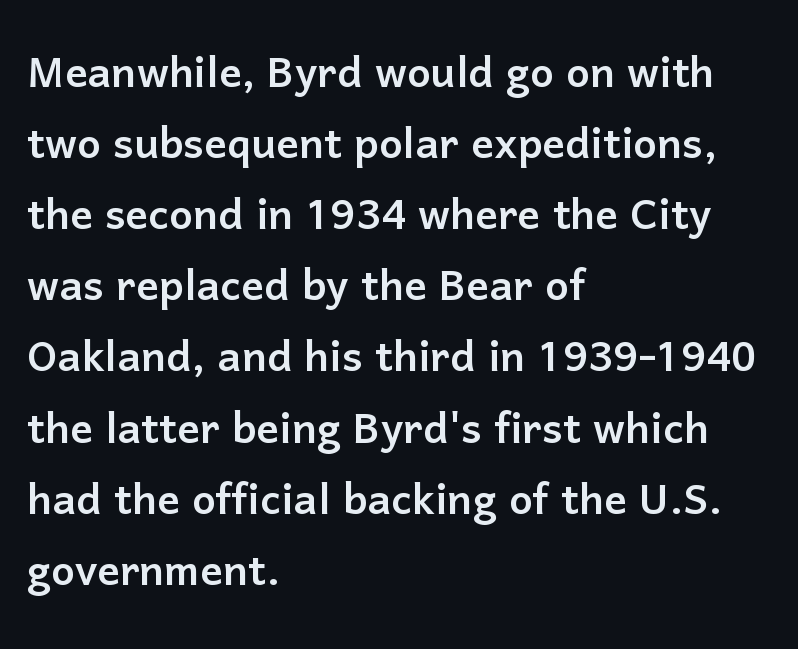
The image shows 56 px sans-serif type, upright; set left-aligned, normal line spacing (1.27x), normal letter spacing, not underlined; low stroke contrast and a medium x-height.
